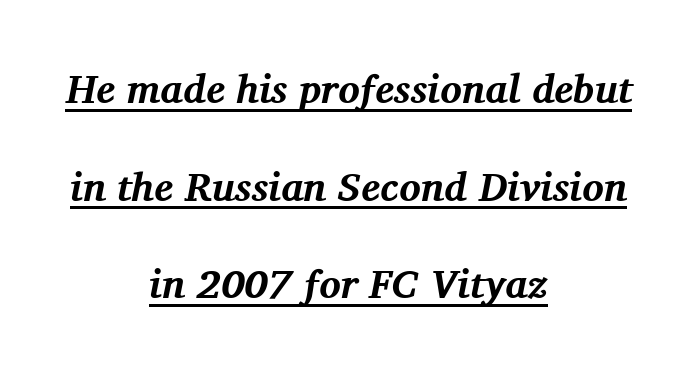
The image shows 40 px bold serif type, italic (leaning right); set centered, loose line spacing (2.44x), normal letter spacing, underlined; medium stroke contrast and a medium x-height.
